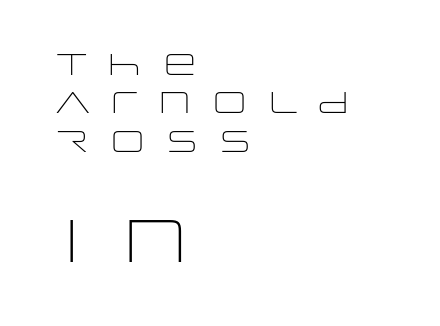
Q: Is the text bold? A: No.
Q: Is the text italic (slanted)? A: No, it is upright.
Q: Is the typeface a serif or a sans-serif typeface? A: Sans-serif.
Q: Is the text underlined? A: No.
Q: How is the paragraph aligned? A: Left-aligned.
Q: Is the spacing between letters normal or unusually wide? A: Unusually wide.
Q: Is the spacing between lines tight, normal or loose? A: Normal.
Q: Which block of text is set in a larger size, the first (top) or the second (bottom)? A: The second (bottom) one.
Q: Width (condensed, normal, or wide)? A: Wide.
Q: Stroke contrast? A: Low.
Q: x-height? A: Large.
Q: Monospaced? A: No.
